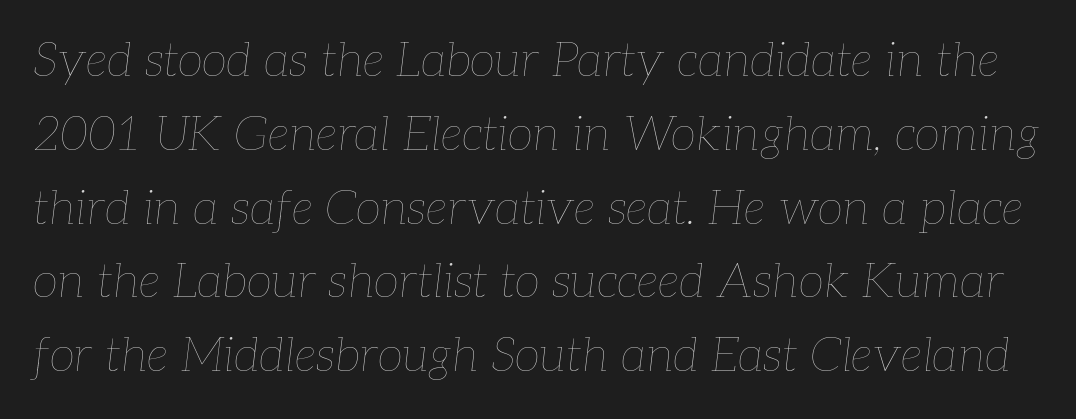
Is this a heavy cut? Hardly; it is regular or lighter. If you drew a line through each stem, it would be angled. Plain, unruled lines of type. A typesetter would call this proportional, since set widths differ per character.
